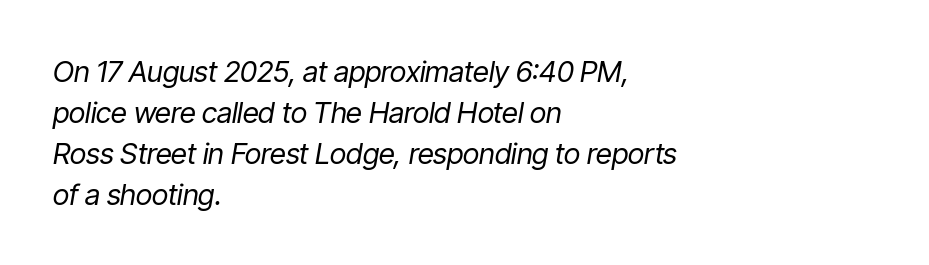
{"italic": "yes", "lean": "right", "slant_degrees": 9, "bold": "no", "weight": "regular", "width": "condensed", "stroke_contrast": "low", "x_height": "medium", "monospaced": "no", "underline": "no", "align": "left", "line_spacing": "normal", "line_spacing_ratio": 1.41, "letter_spacing": "normal", "letter_spacing_em": 0.0, "glyph_px": 29}
